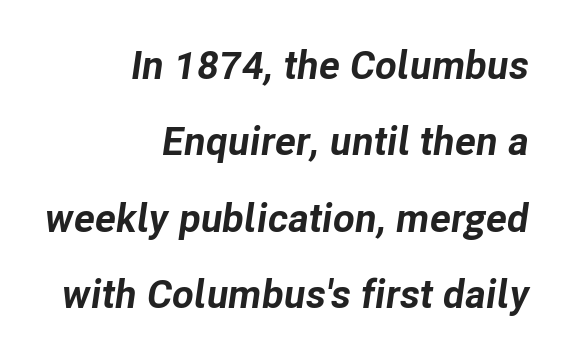
Q: Is the text bold? A: Yes.
Q: Is the text italic (slanted)? A: Yes, it leans right by about 8 degrees.
Q: Is the text underlined? A: No.
Q: How is the paragraph aligned? A: Right-aligned.
Q: Is the spacing between letters normal or unusually wide? A: Normal.
Q: Is the spacing between lines tight, normal or loose? A: Loose.
Q: Width (condensed, normal, or wide)? A: Normal.
Q: Stroke contrast? A: Low.
Q: x-height? A: Medium.
Q: Monospaced? A: No.
